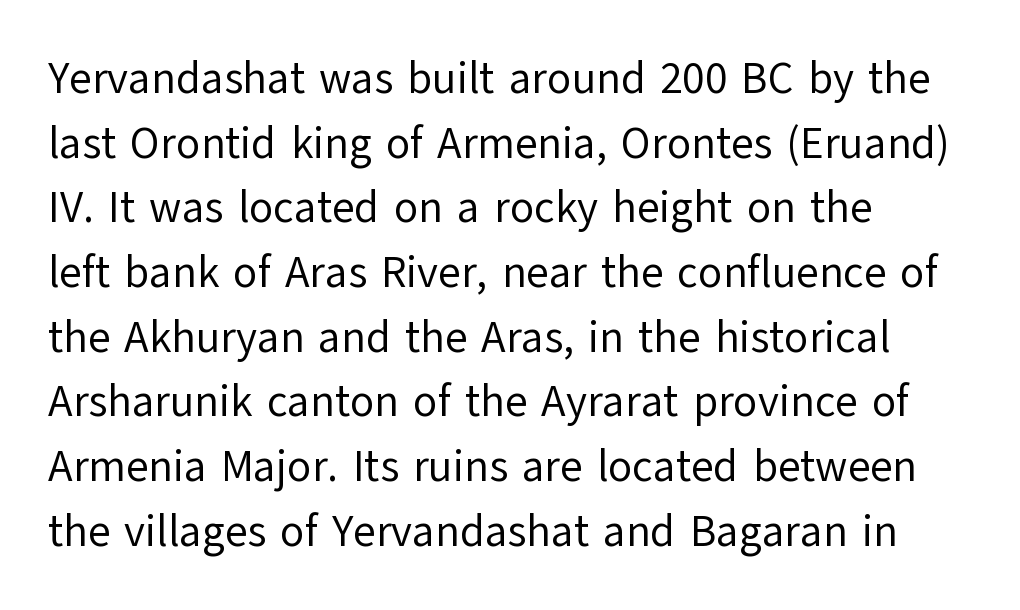
The image shows 44 px regular-weight sans-serif type, upright; set left-aligned, normal line spacing (1.47x), normal letter spacing, not underlined; low stroke contrast and a medium x-height.
